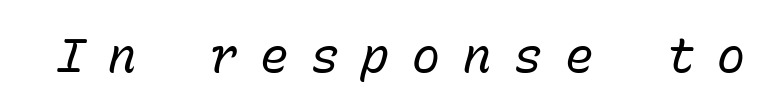
Q: Is the text bold? A: No.
Q: Is the text italic (slanted)? A: Yes, it leans right by about 15 degrees.
Q: Is the text underlined? A: No.
Q: Is the spacing between letters normal or unusually wide? A: Unusually wide.
Q: Width (condensed, normal, or wide)? A: Normal.
Q: Stroke contrast? A: Low.
Q: x-height? A: Medium.
Q: Monospaced? A: Yes.
